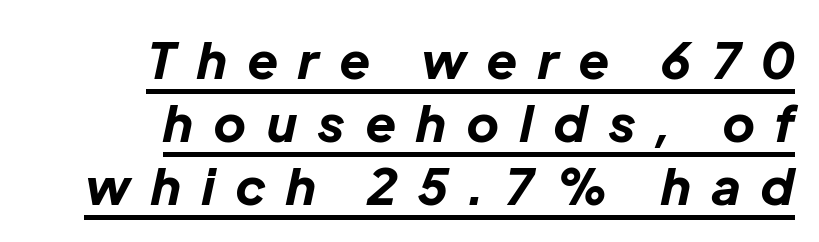
{"italic": "yes", "lean": "right", "slant_degrees": 12, "bold": "yes", "weight": "bold", "width": "normal", "stroke_contrast": "low", "x_height": "medium", "monospaced": "no", "underline": "yes", "align": "right", "line_spacing": "normal", "line_spacing_ratio": 1.26, "letter_spacing": "wide", "letter_spacing_em": 0.43, "glyph_px": 50}
